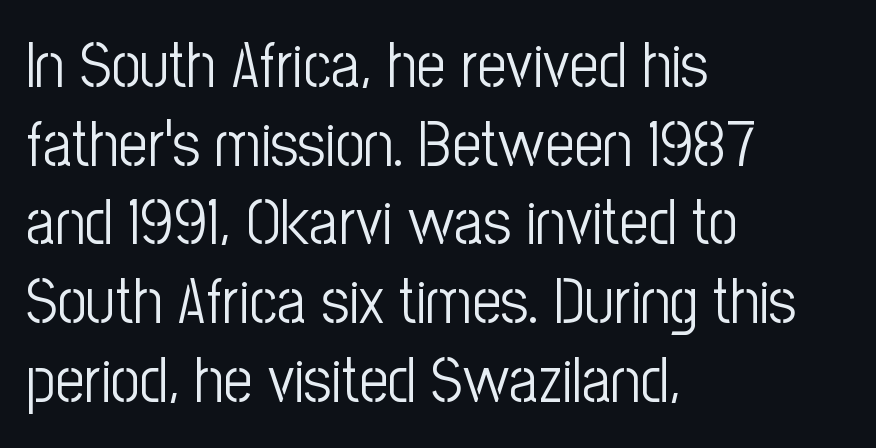
{"serif": "no", "italic": "no", "bold": "no", "weight": "light", "width": "condensed", "stroke_contrast": "low", "x_height": "medium", "monospaced": "no", "underline": "no", "align": "left", "line_spacing_ratio": 1.23, "letter_spacing": "normal", "letter_spacing_em": 0.0, "glyph_px": 64}
